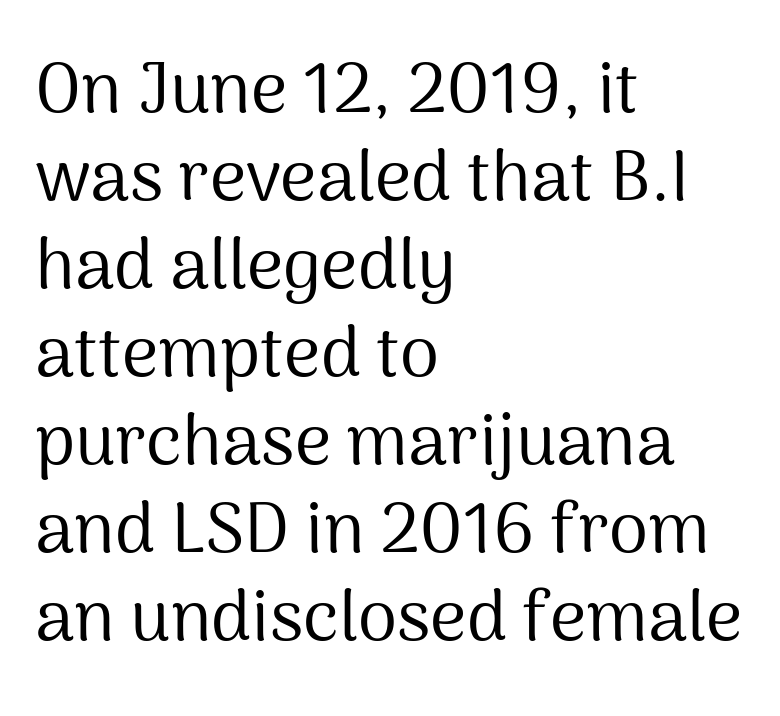
{"serif": "no", "italic": "no", "bold": "no", "weight": "regular", "width": "normal", "stroke_contrast": "medium", "x_height": "medium", "monospaced": "no", "underline": "no", "align": "left", "line_spacing_ratio": 1.24, "letter_spacing": "normal", "letter_spacing_em": 0.0, "glyph_px": 71}
